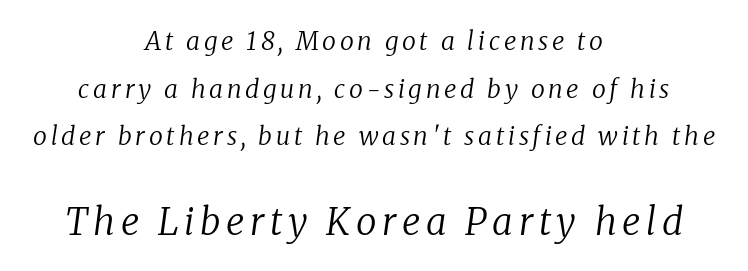
{"serif": "yes", "italic": "yes", "lean": "right", "slant_degrees": 8, "bold": "no", "weight": "regular", "width": "normal", "stroke_contrast": "low", "x_height": "medium", "monospaced": "no", "underline": "no", "align": "center", "line_spacing": "loose", "line_spacing_ratio": 1.91, "larger_block": "second", "size_ratio": 1.48, "glyph_px": 37}
